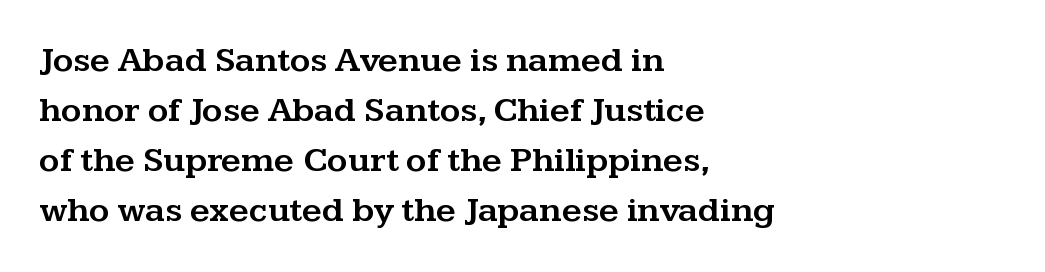
{"serif": "yes", "italic": "no", "width": "wide", "stroke_contrast": "medium", "x_height": "medium", "monospaced": "no", "underline": "no", "align": "left", "line_spacing": "normal", "line_spacing_ratio": 1.43, "letter_spacing": "normal", "letter_spacing_em": 0.0, "glyph_px": 35}
